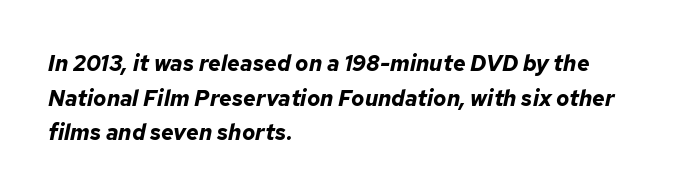
{"italic": "yes", "lean": "right", "slant_degrees": 12, "bold": "yes", "underline": "no", "align": "left", "line_spacing": "normal", "line_spacing_ratio": 1.57, "letter_spacing": "normal", "letter_spacing_em": 0.0, "glyph_px": 22}
